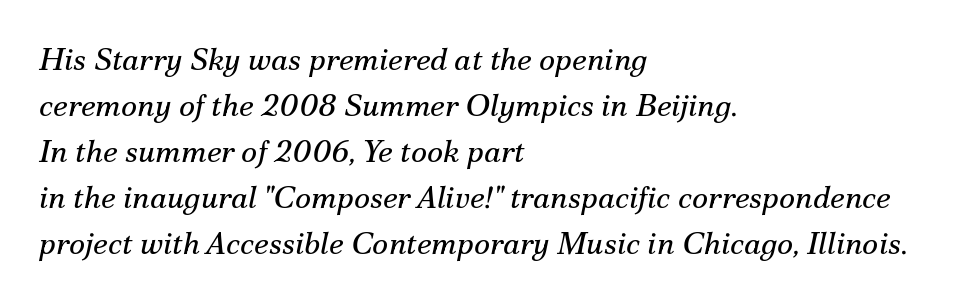
Q: Is the text bold? A: No.
Q: Is the text italic (slanted)? A: Yes, it leans right by about 12 degrees.
Q: Is the typeface a serif or a sans-serif typeface? A: Serif.
Q: Is the text underlined? A: No.
Q: How is the paragraph aligned? A: Left-aligned.
Q: Is the spacing between letters normal or unusually wide? A: Normal.
Q: Is the spacing between lines tight, normal or loose? A: Normal.
Q: Width (condensed, normal, or wide)? A: Normal.
Q: Stroke contrast? A: Medium.
Q: x-height? A: Small.
Q: Monospaced? A: No.
